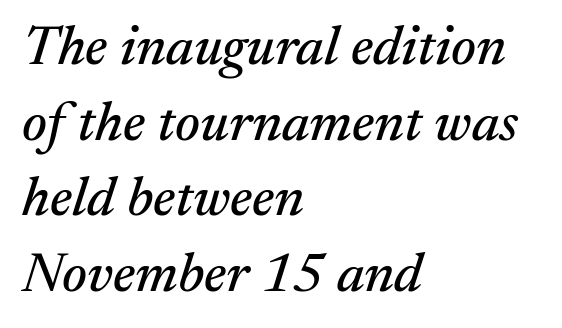
Regarding serifs, this sample has them. Italic? Definitely — the glyphs are oblique. The face used here is rendered with its standard letterfit. The baseline area is clear. Does the copy run flush right? No — it runs flush left.
